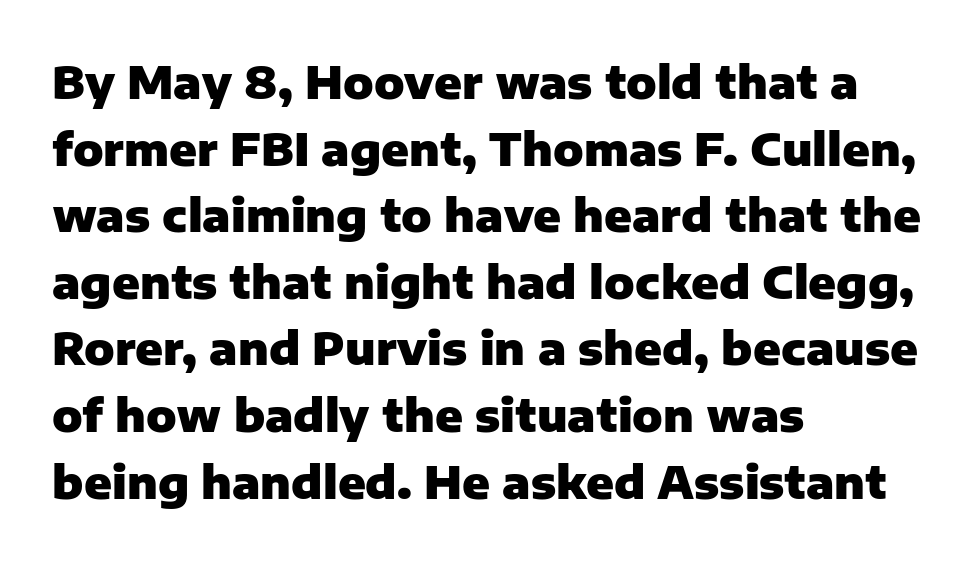
This sample has the flowing, uneven cadence of proportional lettering. Look at the tracking — it's just the regular setting, nothing added. Italic: no, the glyphs are upright roman. This sample uses a sans-serif face. Leftover space on each line is placed entirely after the last word. These lines sit exactly where default settings would place them.
